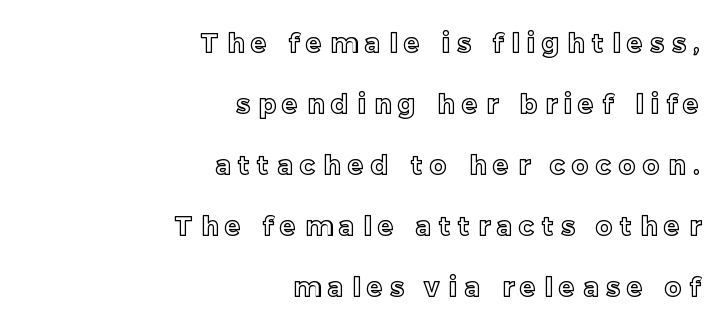
{"italic": "no", "underline": "no", "align": "right", "line_spacing": "loose", "line_spacing_ratio": 2.35, "letter_spacing": "wide", "letter_spacing_em": 0.3, "glyph_px": 26}
